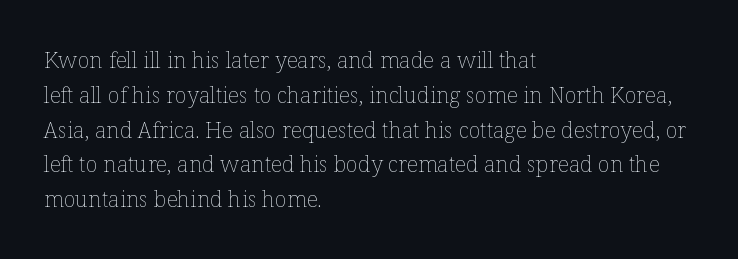
The image shows 22 px text type, upright; set left-aligned, normal line spacing (1.58x), normal letter spacing, not underlined.
